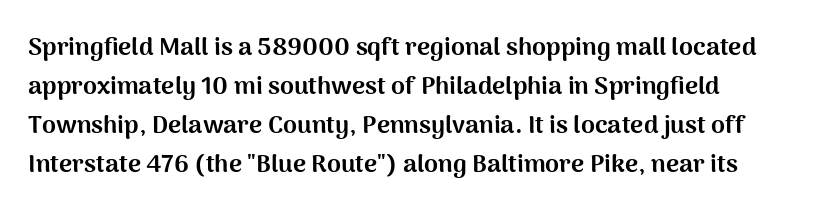
{"italic": "no", "bold": "yes", "underline": "no", "line_spacing": "normal", "line_spacing_ratio": 1.56, "letter_spacing": "normal", "letter_spacing_em": 0.0, "glyph_px": 25}
